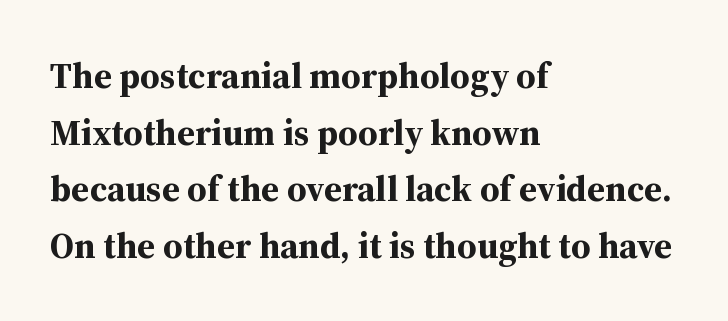
The image shows 36 px bold serif type, upright; set left-aligned, normal line spacing (1.57x), normal letter spacing, not underlined; medium stroke contrast and a medium x-height.
